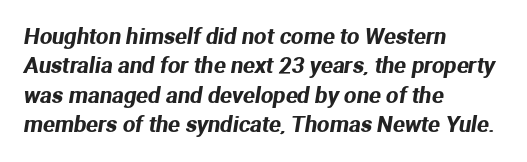
Beneath every word, the page is bare. Caption: multi-line text, flush left, ragged right. In terms of leading, this rendering sits right in the middle. This rendering leaves character spacing at its baseline value.
